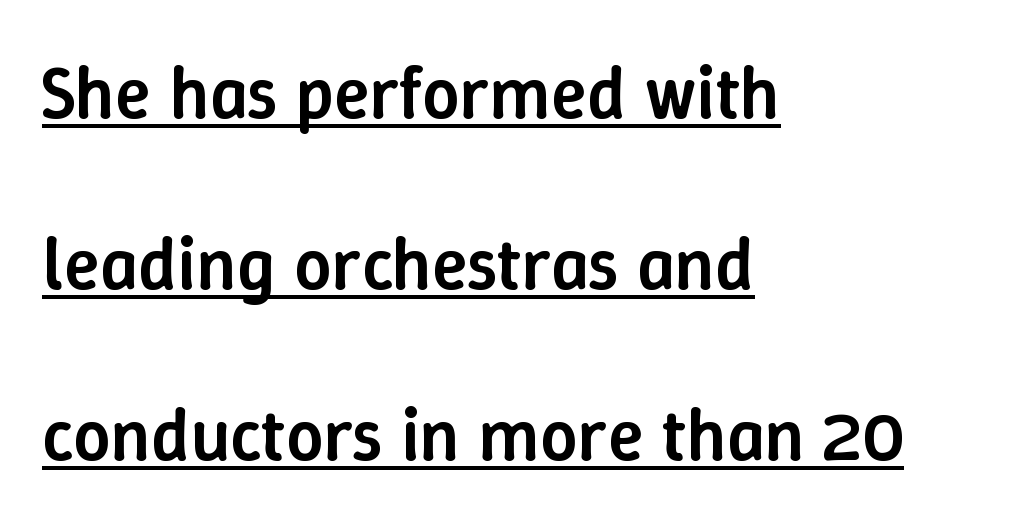
Tracking here is standard; glyphs follow each other at the usual distance. Caption: lettering with a line underneath. The passage is arranged the way most books set body copy — flush left. The designer dialed line spacing up above the default.
